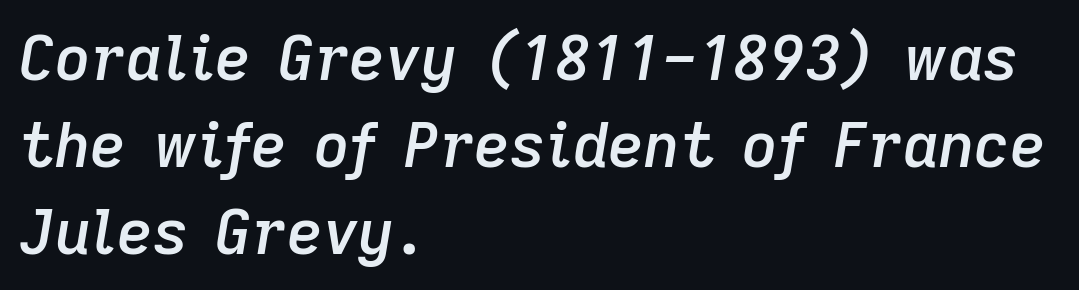
Q: Is the text bold? A: Semi-bold.
Q: Is the text italic (slanted)? A: Yes, it leans right by about 9 degrees.
Q: Is the text underlined? A: No.
Q: How is the paragraph aligned? A: Left-aligned.
Q: Is the spacing between letters normal or unusually wide? A: Normal.
Q: Is the spacing between lines tight, normal or loose? A: Normal.
Q: Width (condensed, normal, or wide)? A: Normal.
Q: Stroke contrast? A: Low.
Q: x-height? A: Medium.
Q: Monospaced? A: No.
